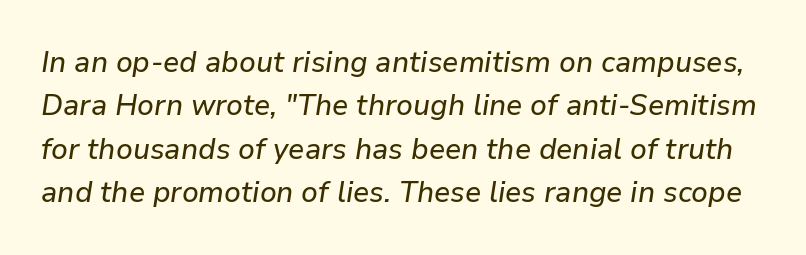
The image shows 30 px text type, italic (leaning right); set normal line spacing (1.45x), normal letter spacing, not underlined; low stroke contrast and a medium x-height.
